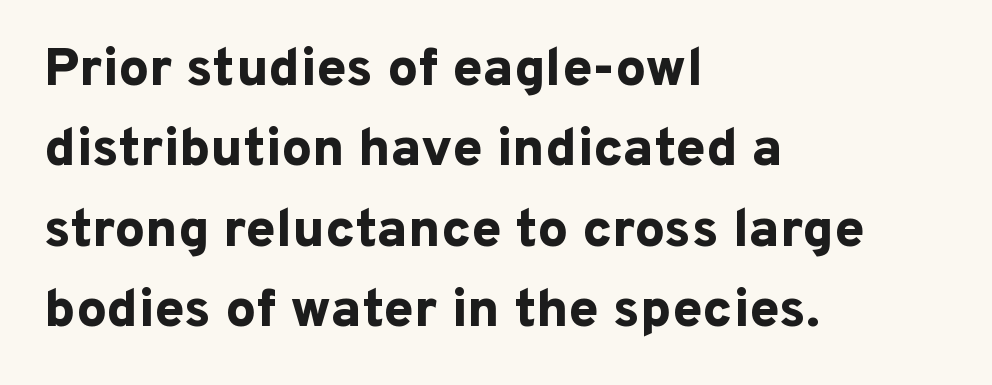
{"serif": "no", "italic": "no", "bold": "yes", "weight": "bold", "width": "normal", "stroke_contrast": "low", "x_height": "medium", "monospaced": "no", "underline": "no", "align": "left", "line_spacing": "normal", "line_spacing_ratio": 1.49, "letter_spacing": "normal", "letter_spacing_em": 0.0, "glyph_px": 54}
